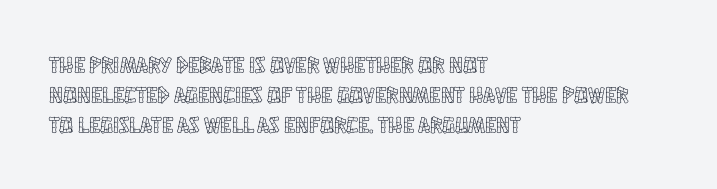
The image shows 23 px text type, upright; set left-aligned, normal line spacing (1.3x), normal letter spacing, not underlined.
